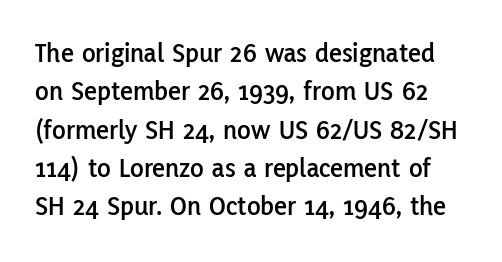
Q: Is the text italic (slanted)? A: No, it is upright.
Q: Is the typeface a serif or a sans-serif typeface? A: Sans-serif.
Q: Is the text underlined? A: No.
Q: Is the spacing between letters normal or unusually wide? A: Normal.
Q: Is the spacing between lines tight, normal or loose? A: Normal.
Q: Width (condensed, normal, or wide)? A: Normal.
Q: Stroke contrast? A: Low.
Q: x-height? A: Medium.
Q: Monospaced? A: No.
